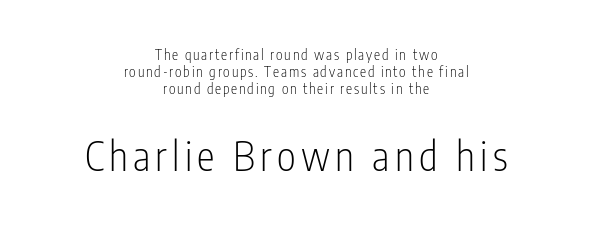
{"serif": "no", "italic": "no", "bold": "no", "weight": "light", "width": "condensed", "stroke_contrast": "low", "x_height": "medium", "monospaced": "no", "underline": "no", "align": "center", "line_spacing_ratio": 1.23, "larger_block": "second", "size_ratio": 2.86, "glyph_px": 40}
